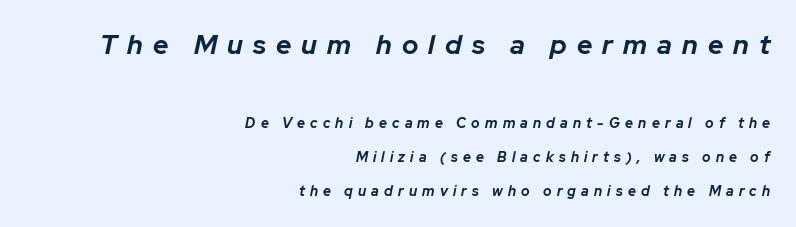
Q: Is the text bold? A: Yes.
Q: Is the text italic (slanted)? A: Yes, it leans right by about 12 degrees.
Q: Is the text underlined? A: No.
Q: How is the paragraph aligned? A: Right-aligned.
Q: Is the spacing between letters normal or unusually wide? A: Unusually wide.
Q: Is the spacing between lines tight, normal or loose? A: Loose.
Q: Which block of text is set in a larger size, the first (top) or the second (bottom)? A: The first (top) one.
